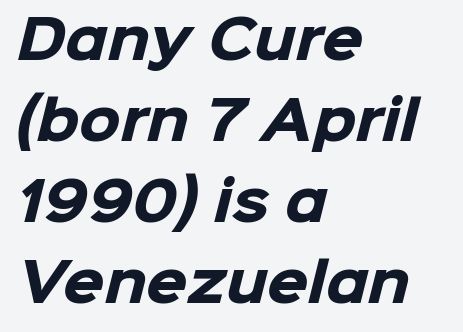
Q: Is the text bold? A: Yes.
Q: Is the typeface a serif or a sans-serif typeface? A: Sans-serif.
Q: Is the text underlined? A: No.
Q: How is the paragraph aligned? A: Left-aligned.
Q: Is the spacing between letters normal or unusually wide? A: Normal.
Q: Is the spacing between lines tight, normal or loose? A: Normal.
Q: Width (condensed, normal, or wide)? A: Normal.
Q: Stroke contrast? A: Low.
Q: x-height? A: Medium.
Q: Monospaced? A: No.
